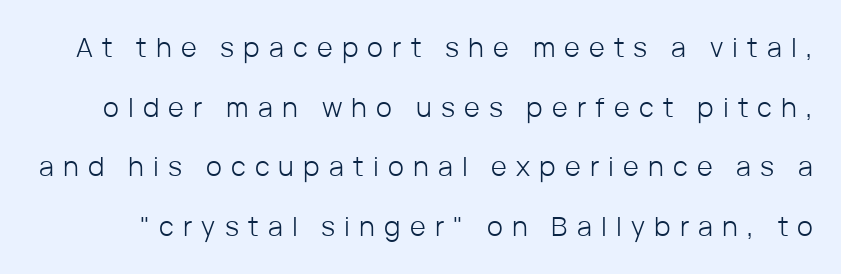
The leading is generous, giving the passage an open texture. Descenders hang freely into open space. Letters have the restrained weight of plain body copy at most. Characters follow at a spacing far wider than the type designer built in. When letters stand straight like this, we call the style roman or upright.
